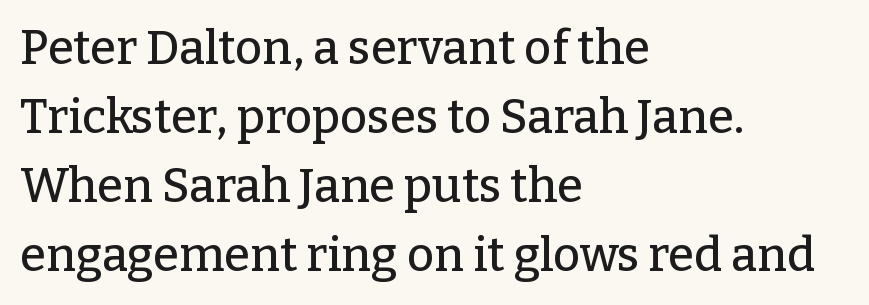
{"serif": "yes", "italic": "no", "width": "normal", "stroke_contrast": "low", "x_height": "medium", "monospaced": "no", "underline": "no", "align": "left", "line_spacing": "normal", "line_spacing_ratio": 1.47, "letter_spacing": "normal", "letter_spacing_em": 0.0, "glyph_px": 47}
